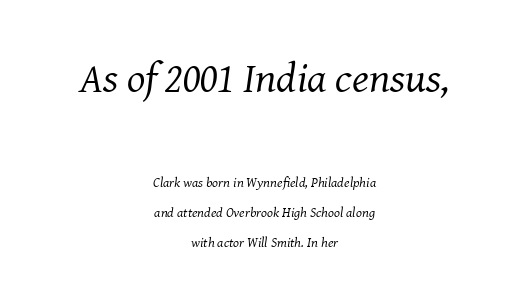
{"serif": "yes", "italic": "yes", "lean": "right", "slant_degrees": 8, "bold": "no", "weight": "regular", "width": "normal", "stroke_contrast": "medium", "x_height": "medium", "monospaced": "no", "underline": "no", "align": "center", "line_spacing": "loose", "line_spacing_ratio": 2.15, "letter_spacing": "normal", "letter_spacing_em": 0.0, "larger_block": "first", "size_ratio": 3.07, "glyph_px": 43}
